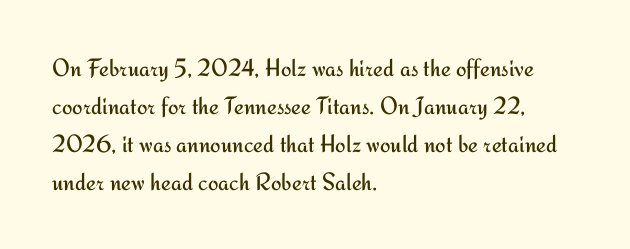
The image shows 25 px text type, upright; set left-aligned, normal line spacing (1.52x), normal letter spacing, not underlined.
